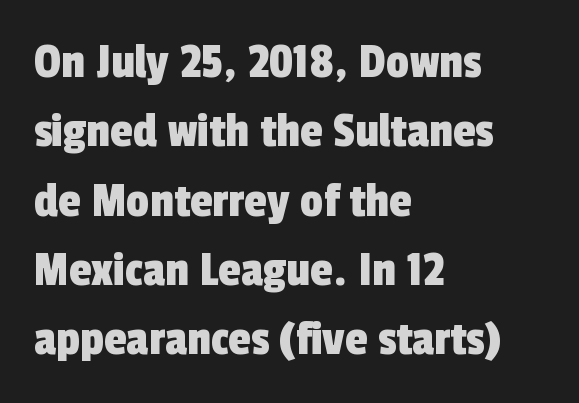
This sample uses a sans-serif face. These lines are set flush left with a ragged right edge. Here the designer chose a conventional face with non-uniform glyph widths. The letters sit at their default tracking, neither squeezed nor spread. Words float on clear page, feet unadorned. Interline gaps are of average width in this sample.
